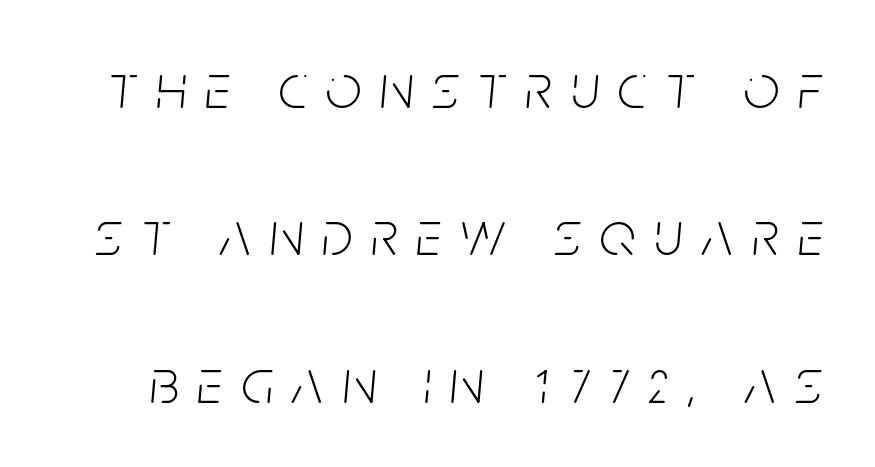
Style check: oblique. The passage shown is typed in a proportional face where columns would drift. Display-style spreading of the glyphs; the letterfit is very open. A quiet, ordinary-to-light weight characterises the typeface.
